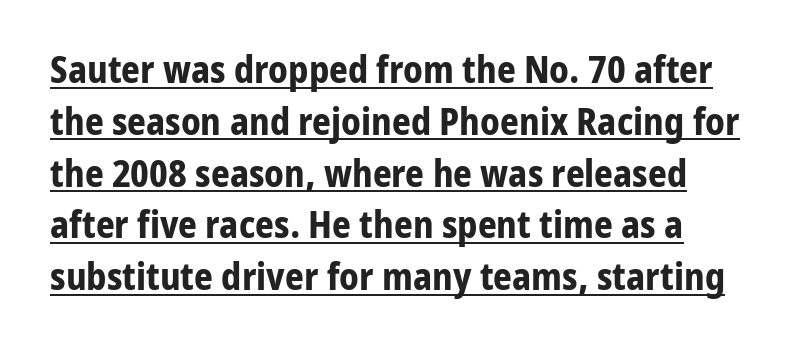
Q: Is the text bold? A: Yes.
Q: Is the text italic (slanted)? A: No, it is upright.
Q: Is the typeface a serif or a sans-serif typeface? A: Sans-serif.
Q: Is the text underlined? A: Yes.
Q: Is the spacing between letters normal or unusually wide? A: Normal.
Q: Is the spacing between lines tight, normal or loose? A: Normal.
Q: Width (condensed, normal, or wide)? A: Normal.
Q: Stroke contrast? A: Low.
Q: x-height? A: Medium.
Q: Monospaced? A: No.
